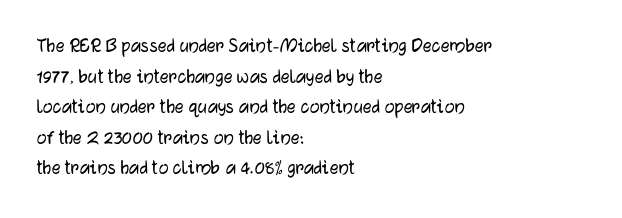
Q: Is the text italic (slanted)? A: No, it is upright.
Q: Is the text underlined? A: No.
Q: How is the paragraph aligned? A: Left-aligned.
Q: Is the spacing between letters normal or unusually wide? A: Normal.
Q: Is the spacing between lines tight, normal or loose? A: Normal.
